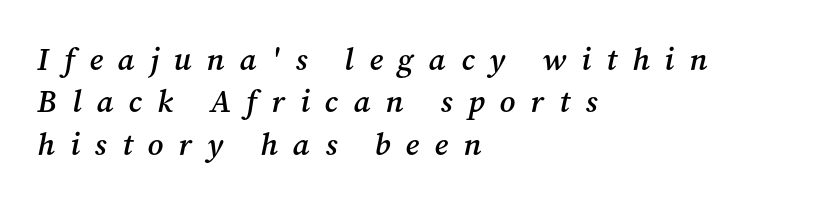
The image shows 31 px semibold serif type, italic (leaning right); set left-aligned, normal line spacing (1.37x), unusually wide letter spacing (+0.49 em), not underlined; medium stroke contrast and a medium x-height.
